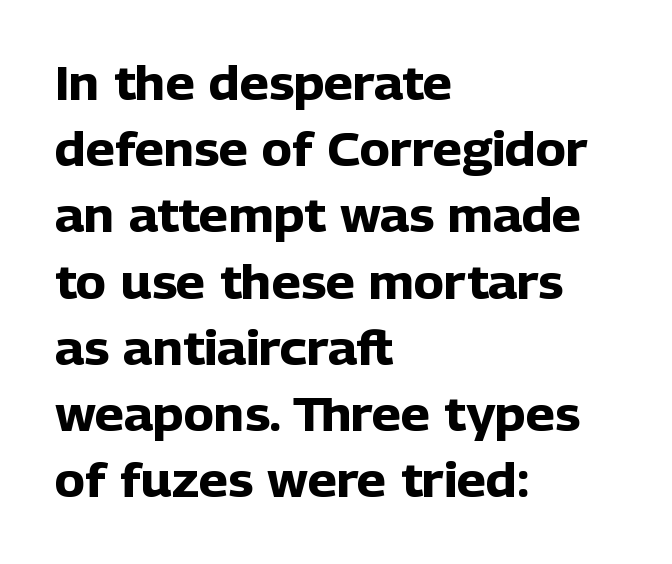
Q: Is the text bold? A: Yes.
Q: Is the text italic (slanted)? A: No, it is upright.
Q: Is the typeface a serif or a sans-serif typeface? A: Sans-serif.
Q: Is the text underlined? A: No.
Q: How is the paragraph aligned? A: Left-aligned.
Q: Is the spacing between letters normal or unusually wide? A: Normal.
Q: Is the spacing between lines tight, normal or loose? A: Normal.
Q: Width (condensed, normal, or wide)? A: Normal.
Q: Stroke contrast? A: Low.
Q: x-height? A: Medium.
Q: Monospaced? A: No.
